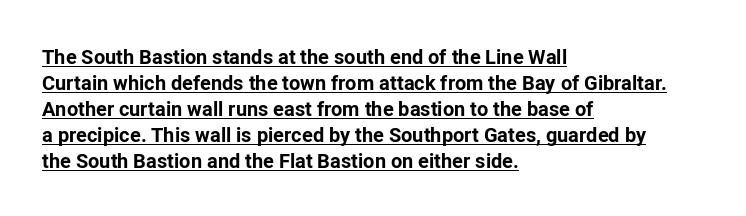
Horizontally, the lines are justified to the leading edge only. The type sits square on the baseline with zero lean. Caption: lettering with a line underneath. If you measured baseline to baseline, you'd find a middling distance.
